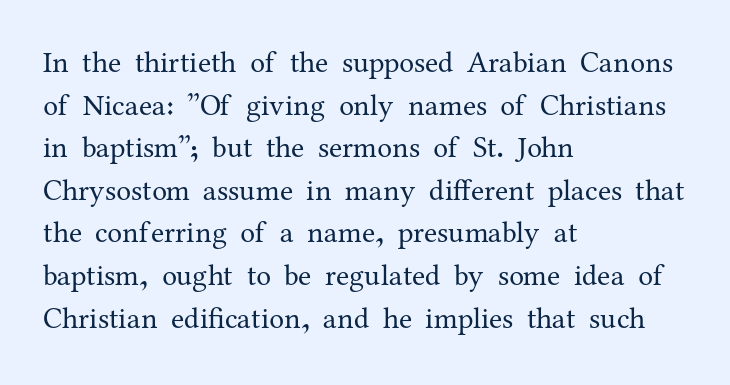
Q: Is the text bold? A: No.
Q: Is the text italic (slanted)? A: No, it is upright.
Q: Is the typeface a serif or a sans-serif typeface? A: Serif.
Q: Is the text underlined? A: No.
Q: How is the paragraph aligned? A: Left-aligned.
Q: Is the spacing between letters normal or unusually wide? A: Normal.
Q: Is the spacing between lines tight, normal or loose? A: Normal.
Q: Width (condensed, normal, or wide)? A: Normal.
Q: Stroke contrast? A: Medium.
Q: x-height? A: Medium.
Q: Monospaced? A: No.
